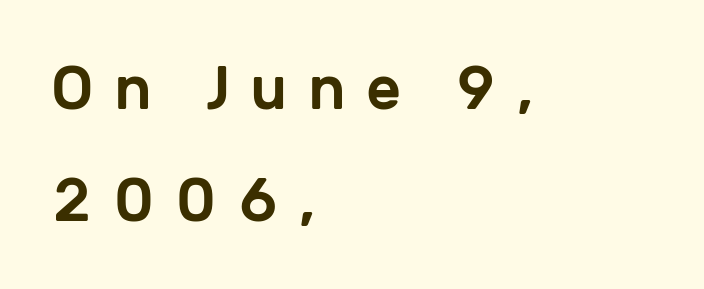
The image shows 61 px sans-serif type, upright; set left-aligned, line spacing 1.84x, unusually wide letter spacing (+0.33 em), not underlined; low stroke contrast and a medium x-height.
